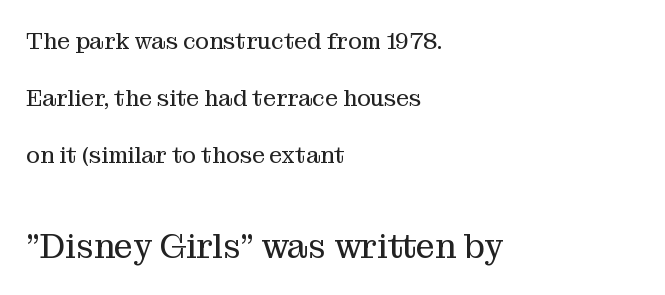
{"serif": "yes", "italic": "no", "bold": "no", "weight": "regular", "width": "normal", "stroke_contrast": "medium", "x_height": "medium", "monospaced": "no", "underline": "no", "align": "left", "line_spacing": "loose", "line_spacing_ratio": 2.47, "letter_spacing": "normal", "letter_spacing_em": 0.0, "larger_block": "second", "size_ratio": 1.48, "glyph_px": 34}
